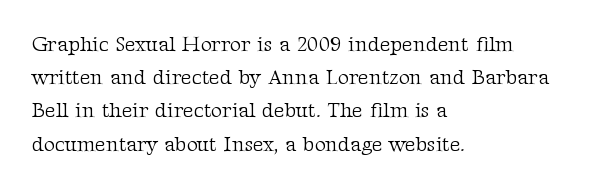
The image shows 21 px text type, upright; set left-aligned, normal line spacing (1.58x), normal letter spacing, not underlined.
